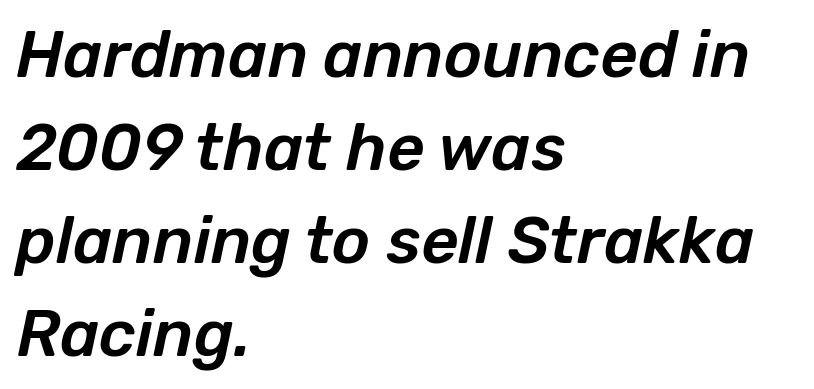
Q: Is the text italic (slanted)? A: Yes, it leans right by about 12 degrees.
Q: Is the text underlined? A: No.
Q: How is the paragraph aligned? A: Left-aligned.
Q: Is the spacing between letters normal or unusually wide? A: Normal.
Q: Is the spacing between lines tight, normal or loose? A: Normal.
Q: Width (condensed, normal, or wide)? A: Normal.
Q: Stroke contrast? A: Low.
Q: x-height? A: Medium.
Q: Monospaced? A: No.
